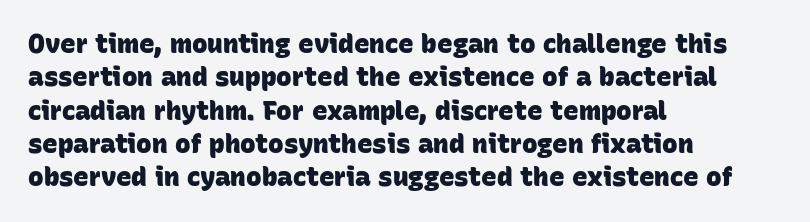
Short note: letters normally spaced. Just letters on the line, the space beneath them empty. Evenly set lines give the paragraph a standard silhouette. Thick stems and heavy bowls — unmistakably bold.
